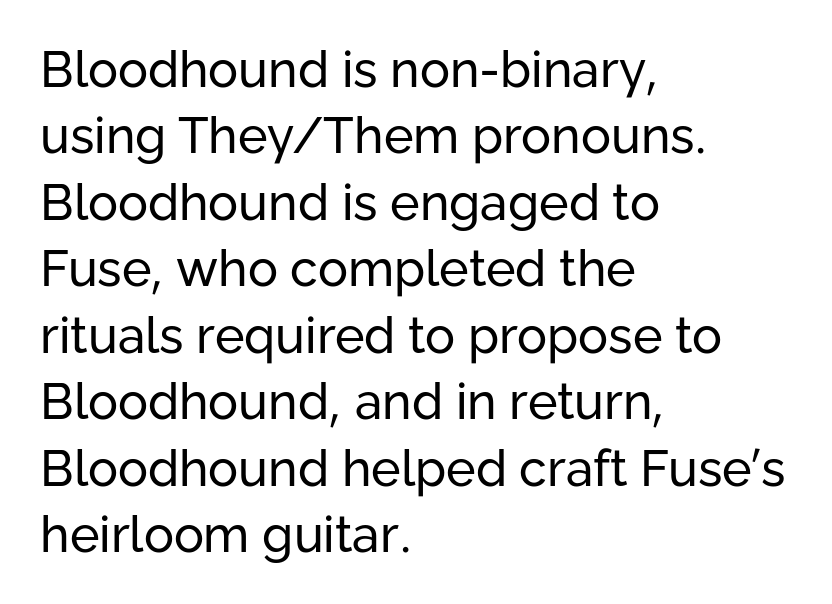
{"serif": "no", "italic": "no", "bold": "no", "weight": "regular", "width": "normal", "stroke_contrast": "low", "x_height": "medium", "monospaced": "no", "underline": "no", "align": "left", "line_spacing": "normal", "line_spacing_ratio": 1.33, "letter_spacing": "normal", "letter_spacing_em": 0.0, "glyph_px": 50}
